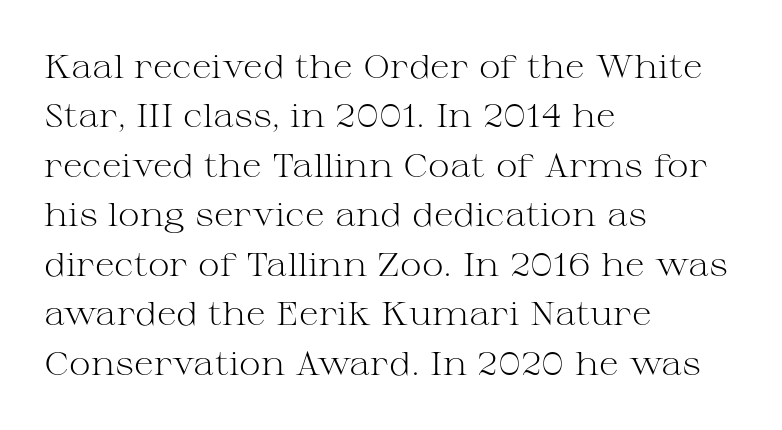
Q: Is the text bold? A: No.
Q: Is the text italic (slanted)? A: No, it is upright.
Q: Is the typeface a serif or a sans-serif typeface? A: Serif.
Q: Is the text underlined? A: No.
Q: How is the paragraph aligned? A: Left-aligned.
Q: Is the spacing between letters normal or unusually wide? A: Normal.
Q: Is the spacing between lines tight, normal or loose? A: Normal.
Q: Width (condensed, normal, or wide)? A: Wide.
Q: Stroke contrast? A: Medium.
Q: x-height? A: Medium.
Q: Monospaced? A: No.
